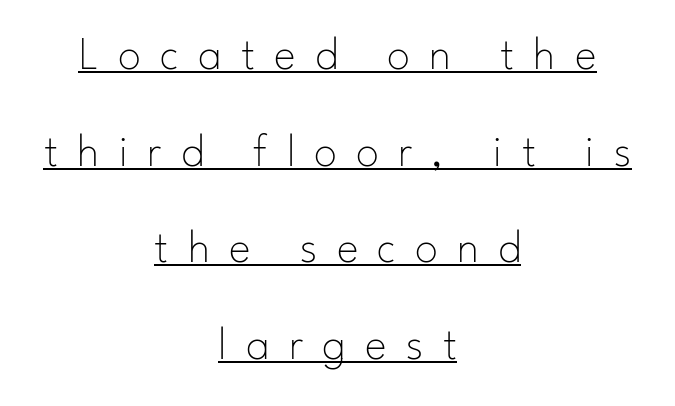
{"serif": "no", "italic": "no", "bold": "no", "weight": "thin", "width": "normal", "stroke_contrast": "low", "x_height": "small", "monospaced": "no", "underline": "yes", "align": "center", "line_spacing": "loose", "line_spacing_ratio": 2.1, "letter_spacing": "wide", "letter_spacing_em": 0.42, "glyph_px": 46}
